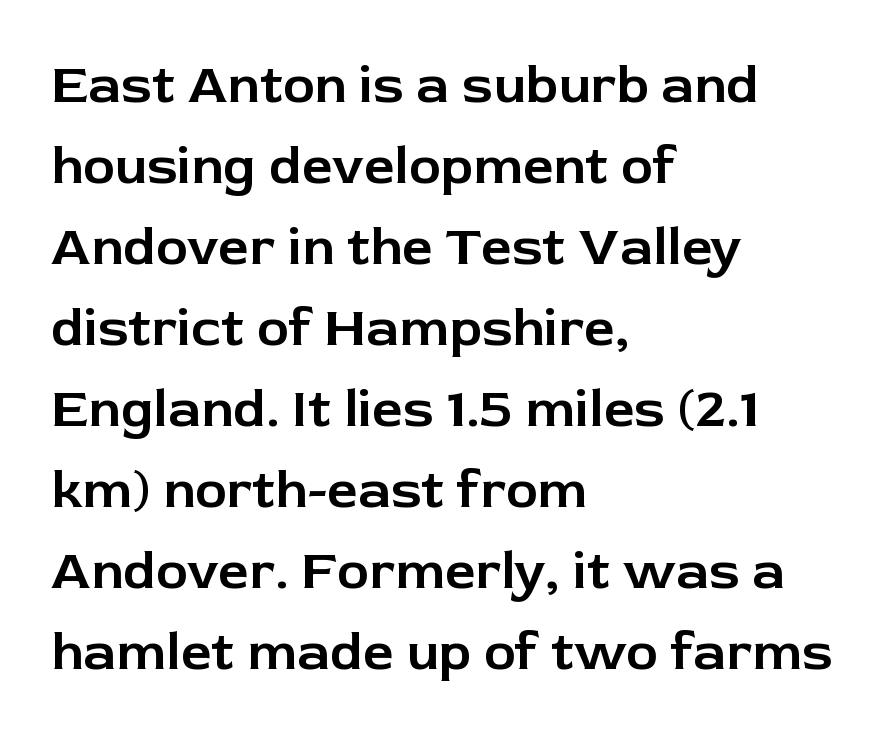
Notice how the stems are strictly vertical — no italics here. The face used here is a sans, in the tradition of grotesques and geometrics. This sample is left-justified, so line endings fall wherever the words run out. The face used here is proportionally spaced, like ordinary book or web type. The passage shown stacks its lines at a standard gap. Descender tails drop into unmarked territory.
